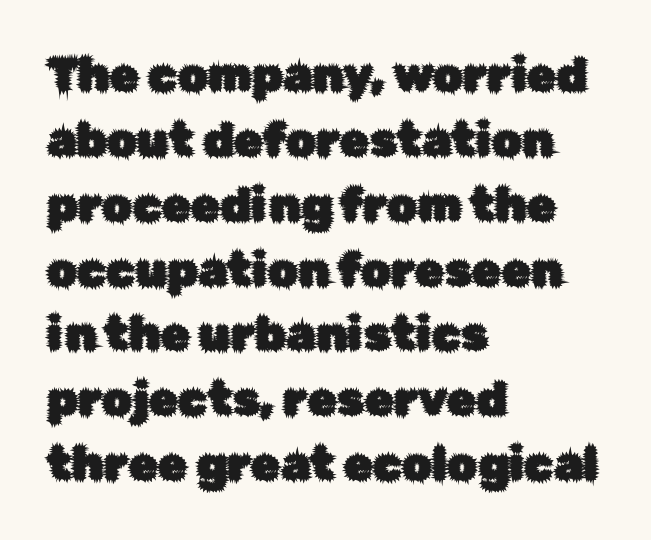
Every character sits straight up, as roman type does. Check under the words: just untouched page. Regarding serifs, this sample does without them. Each word holds together tightly as a unit, with standard inter-letter gaps.
